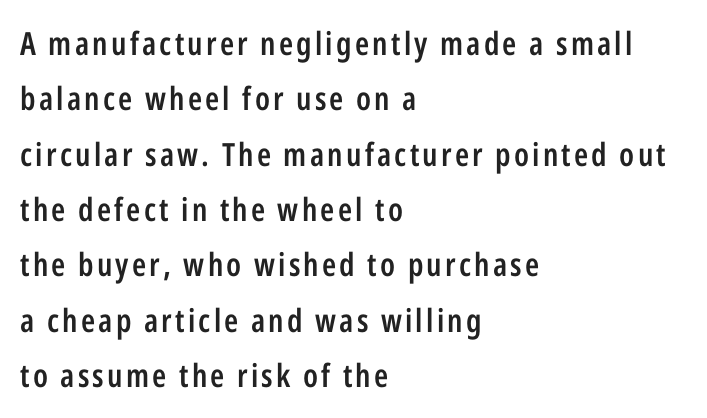
Q: Is the text bold? A: Semi-bold.
Q: Is the text italic (slanted)? A: No, it is upright.
Q: Is the typeface a serif or a sans-serif typeface? A: Sans-serif.
Q: Is the text underlined? A: No.
Q: How is the paragraph aligned? A: Left-aligned.
Q: Width (condensed, normal, or wide)? A: Condensed.
Q: Stroke contrast? A: Low.
Q: x-height? A: Medium.
Q: Monospaced? A: No.
